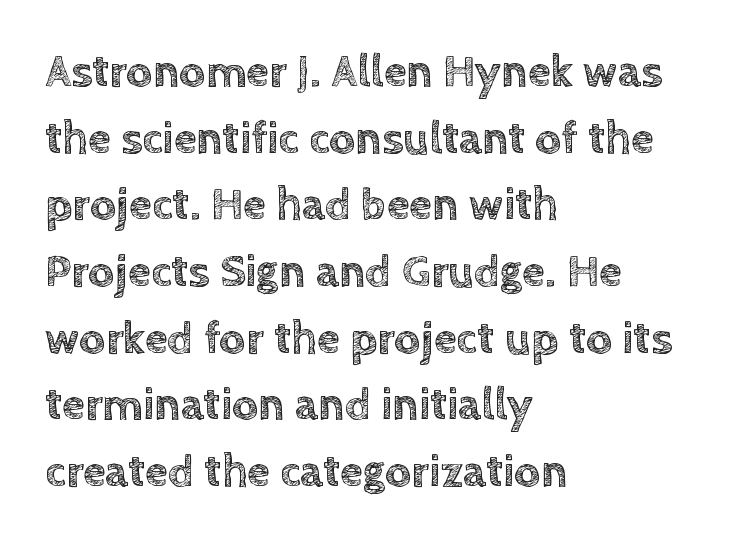
Q: Is the text italic (slanted)? A: No, it is upright.
Q: Is the text underlined? A: No.
Q: How is the paragraph aligned? A: Left-aligned.
Q: Is the spacing between letters normal or unusually wide? A: Normal.
Q: Is the spacing between lines tight, normal or loose? A: Normal.
Q: Width (condensed, normal, or wide)? A: Normal.
Q: x-height? A: Large.
Q: Monospaced? A: No.
